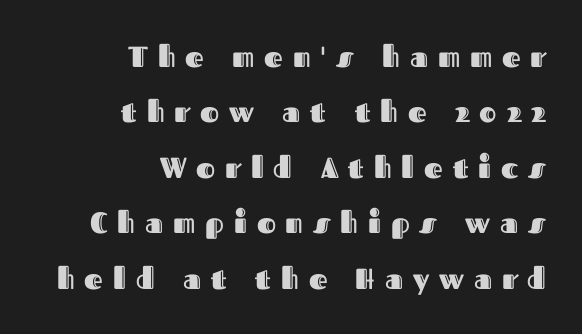
Inter-character spacing is expanded well beyond the font's built-in metrics. Looks like regular typesetting: each glyph gets only the width it needs. Does the lettering tilt? It doesn't — this is upright. Leftover space on each line is placed entirely before the opening word. The area under the type is left untouched. Vertical spacing — loose.
